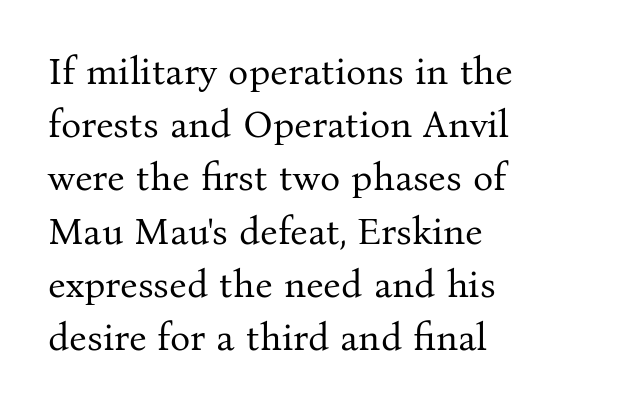
{"serif": "yes", "italic": "no", "bold": "no", "weight": "regular", "width": "normal", "stroke_contrast": "medium", "x_height": "medium", "monospaced": "no", "underline": "no", "align": "left", "line_spacing": "normal", "line_spacing_ratio": 1.4, "letter_spacing": "normal", "letter_spacing_em": 0.0, "glyph_px": 38}
